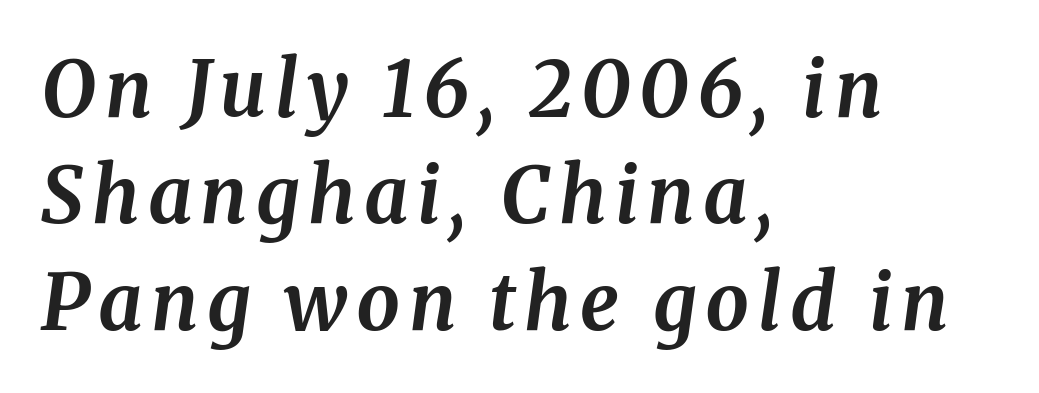
{"serif": "yes", "italic": "yes", "lean": "right", "slant_degrees": 8, "bold": "yes", "weight": "bold", "width": "normal", "stroke_contrast": "medium", "x_height": "medium", "monospaced": "no", "underline": "no", "align": "left", "line_spacing": "normal", "line_spacing_ratio": 1.38, "glyph_px": 77}
